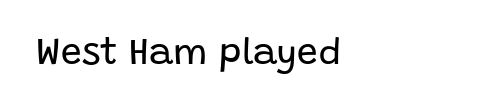
Q: Is the text bold? A: No.
Q: Is the text italic (slanted)? A: No, it is upright.
Q: Is the typeface a serif or a sans-serif typeface? A: Sans-serif.
Q: Is the text underlined? A: No.
Q: How is the paragraph aligned? A: Left-aligned.
Q: Is the spacing between letters normal or unusually wide? A: Normal.
Q: Width (condensed, normal, or wide)? A: Normal.
Q: Stroke contrast? A: Low.
Q: x-height? A: Large.
Q: Monospaced? A: No.
